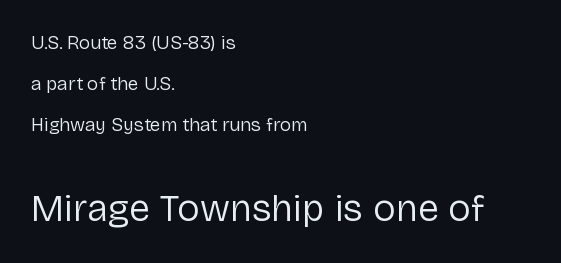
The gap between lines stays unmarked. Varying glyph widths throughout — classic text-font behaviour. The designer gave the closing block more size than the opening block. The leading is generous, giving the passage an open texture. The passage shown is not bold in any degree. Ordinary non-slanted type is in use.
